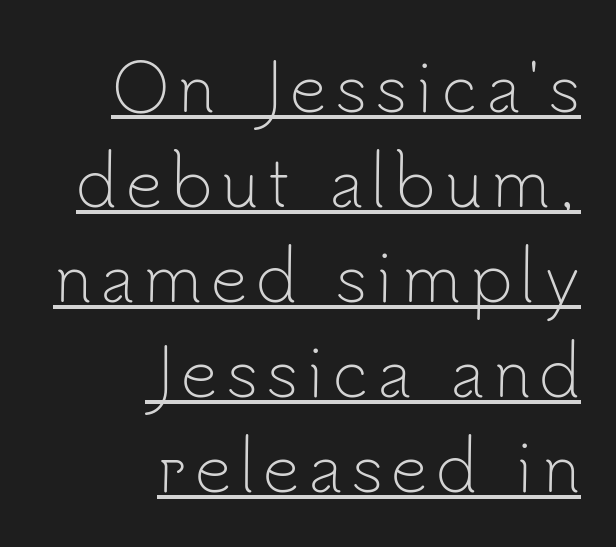
{"serif": "no", "italic": "no", "bold": "no", "weight": "light", "width": "normal", "stroke_contrast": "low", "x_height": "small", "monospaced": "no", "underline": "yes", "align": "right", "line_spacing": "normal", "line_spacing_ratio": 1.46, "glyph_px": 65}
